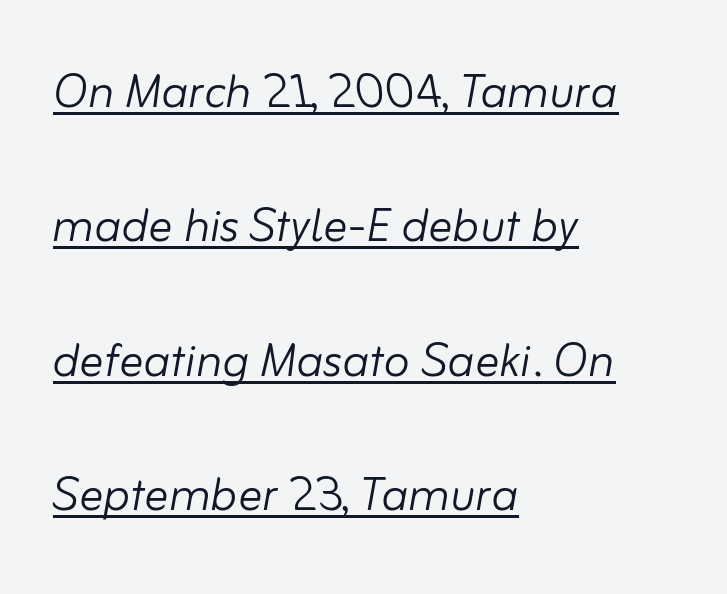
{"italic": "yes", "lean": "right", "slant_degrees": 10, "bold": "no", "weight": "light", "width": "normal", "stroke_contrast": "low", "x_height": "small", "monospaced": "no", "underline": "yes", "align": "left", "line_spacing": "loose", "line_spacing_ratio": 2.24, "letter_spacing": "normal", "letter_spacing_em": 0.0, "glyph_px": 60}
